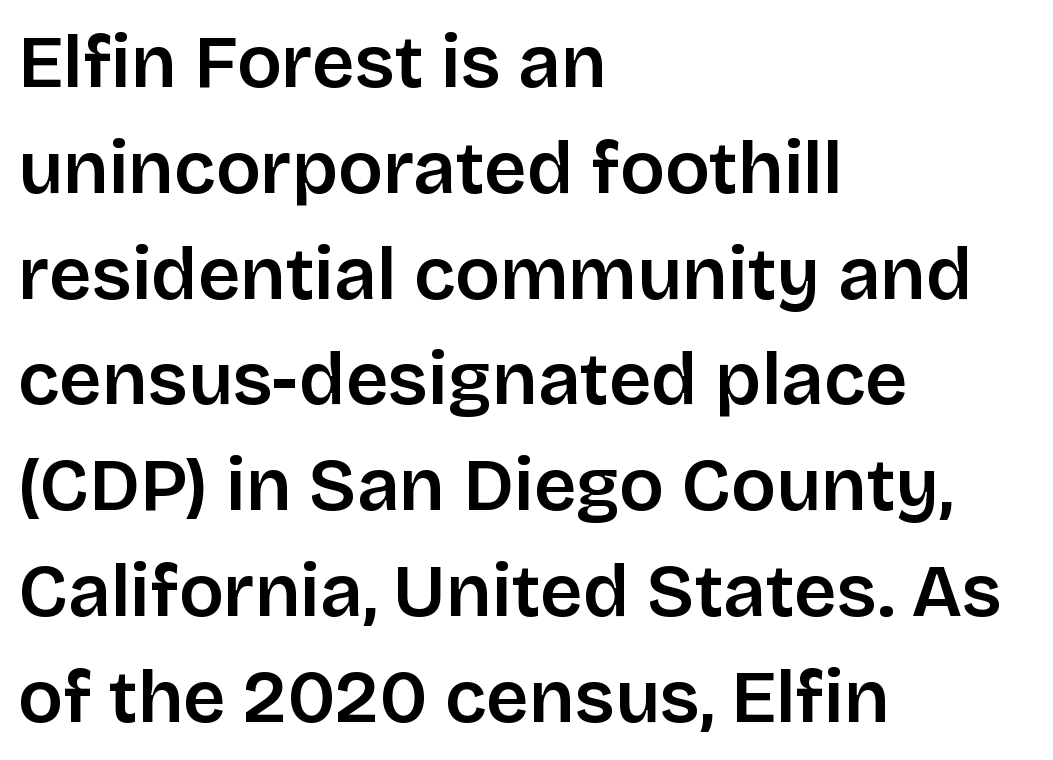
Q: Is the text bold? A: Semi-bold.
Q: Is the text italic (slanted)? A: No, it is upright.
Q: Is the typeface a serif or a sans-serif typeface? A: Sans-serif.
Q: Is the text underlined? A: No.
Q: How is the paragraph aligned? A: Left-aligned.
Q: Is the spacing between letters normal or unusually wide? A: Normal.
Q: Is the spacing between lines tight, normal or loose? A: Normal.
Q: Width (condensed, normal, or wide)? A: Normal.
Q: Stroke contrast? A: Low.
Q: x-height? A: Large.
Q: Monospaced? A: No.
